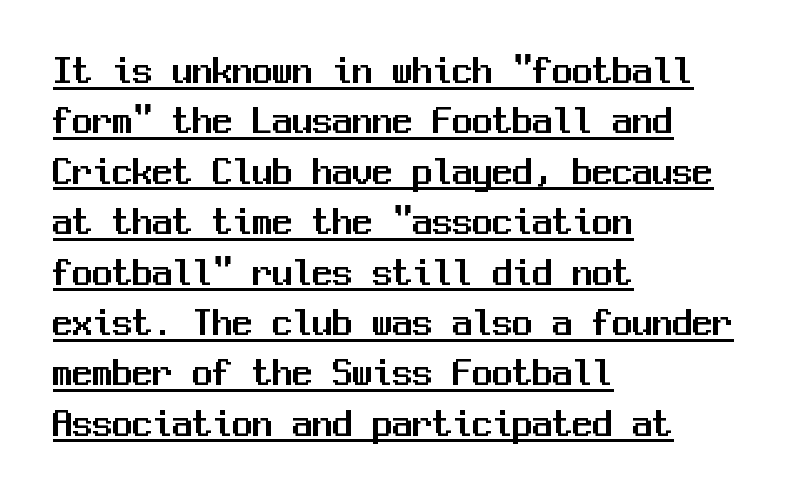
Q: Is the text italic (slanted)? A: No, it is upright.
Q: Is the typeface a serif or a sans-serif typeface? A: Sans-serif.
Q: Is the text underlined? A: Yes.
Q: How is the paragraph aligned? A: Left-aligned.
Q: Is the spacing between letters normal or unusually wide? A: Normal.
Q: Is the spacing between lines tight, normal or loose? A: Normal.
Q: Width (condensed, normal, or wide)? A: Normal.
Q: Stroke contrast? A: Medium.
Q: x-height? A: Medium.
Q: Monospaced? A: Yes.
